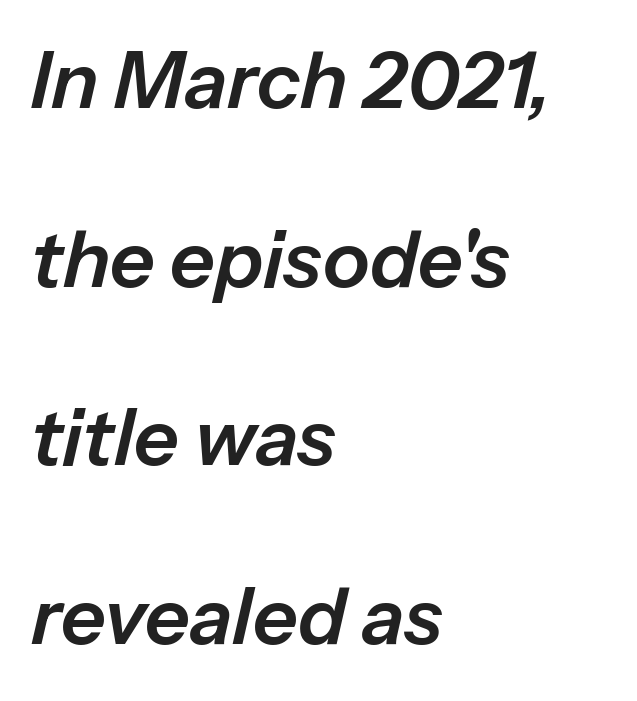
The image shows 78 px text type, italic (leaning right); set left-aligned, loose line spacing (2.29x), normal letter spacing, not underlined; low stroke contrast and a medium x-height.
